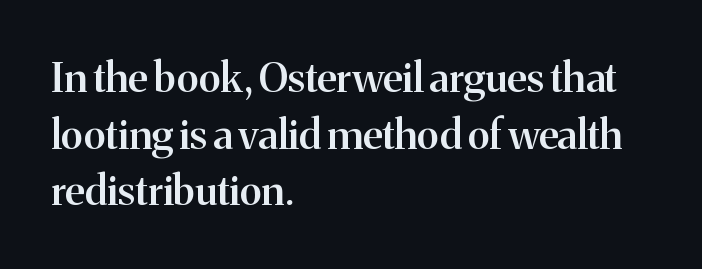
Q: Is the text bold? A: Semi-bold.
Q: Is the text italic (slanted)? A: No, it is upright.
Q: Is the typeface a serif or a sans-serif typeface? A: Serif.
Q: Is the text underlined? A: No.
Q: How is the paragraph aligned? A: Left-aligned.
Q: Is the spacing between letters normal or unusually wide? A: Normal.
Q: Is the spacing between lines tight, normal or loose? A: Normal.
Q: Width (condensed, normal, or wide)? A: Normal.
Q: Stroke contrast? A: Medium.
Q: x-height? A: Medium.
Q: Monospaced? A: No.
